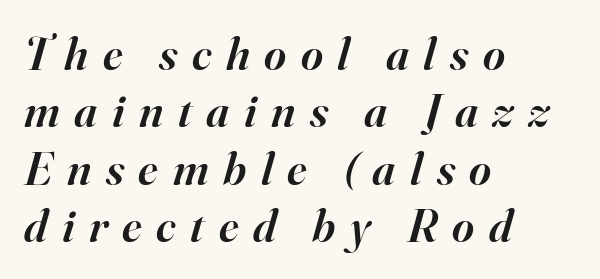
Q: Is the text bold? A: Semi-bold.
Q: Is the text italic (slanted)? A: Yes, it leans right by about 16 degrees.
Q: Is the typeface a serif or a sans-serif typeface? A: Serif.
Q: Is the text underlined? A: No.
Q: How is the paragraph aligned? A: Left-aligned.
Q: Is the spacing between letters normal or unusually wide? A: Unusually wide.
Q: Width (condensed, normal, or wide)? A: Normal.
Q: Stroke contrast? A: High.
Q: x-height? A: Small.
Q: Monospaced? A: No.
